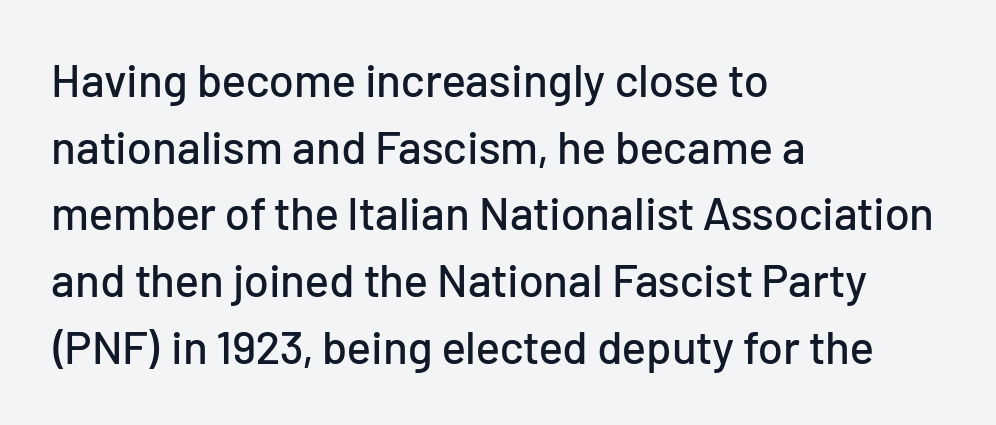
Q: Is the text italic (slanted)? A: No, it is upright.
Q: Is the typeface a serif or a sans-serif typeface? A: Sans-serif.
Q: Is the text underlined? A: No.
Q: How is the paragraph aligned? A: Left-aligned.
Q: Is the spacing between letters normal or unusually wide? A: Normal.
Q: Is the spacing between lines tight, normal or loose? A: Normal.
Q: Width (condensed, normal, or wide)? A: Normal.
Q: Stroke contrast? A: Low.
Q: x-height? A: Medium.
Q: Monospaced? A: No.
